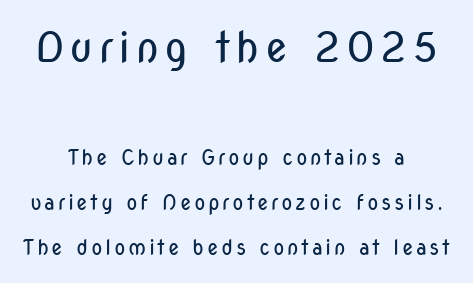
Q: Is the text bold? A: No.
Q: Is the text italic (slanted)? A: No, it is upright.
Q: Is the typeface a serif or a sans-serif typeface? A: Sans-serif.
Q: Is the text underlined? A: No.
Q: Is the spacing between lines tight, normal or loose? A: Loose.
Q: Which block of text is set in a larger size, the first (top) or the second (bottom)? A: The first (top) one.
Q: Width (condensed, normal, or wide)? A: Condensed.
Q: Stroke contrast? A: Low.
Q: x-height? A: Medium.
Q: Monospaced? A: No.
